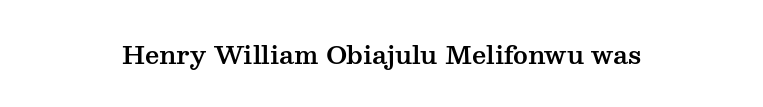
Q: Is the text italic (slanted)? A: No, it is upright.
Q: Is the text underlined? A: No.
Q: How is the paragraph aligned? A: Centered.
Q: Is the spacing between letters normal or unusually wide? A: Normal.
